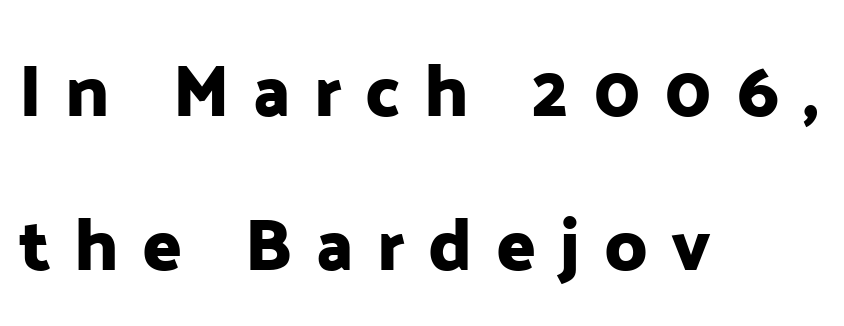
{"serif": "no", "italic": "no", "width": "normal", "stroke_contrast": "low", "x_height": "medium", "monospaced": "no", "underline": "no", "align": "left", "line_spacing": "loose", "line_spacing_ratio": 2.11, "letter_spacing": "wide", "letter_spacing_em": 0.32, "glyph_px": 73}
